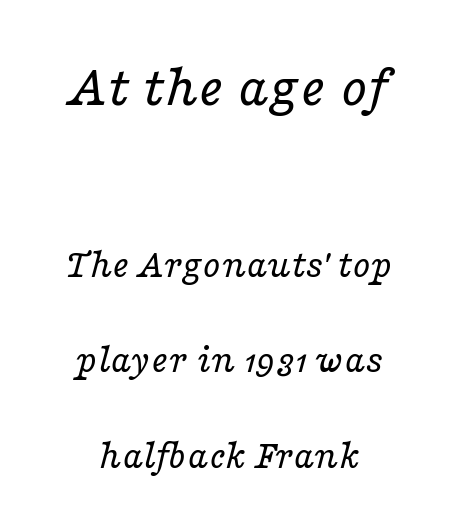
{"serif": "yes", "italic": "yes", "lean": "right", "slant_degrees": 16, "bold": "no", "weight": "regular", "width": "wide", "stroke_contrast": "low", "x_height": "medium", "monospaced": "no", "underline": "no", "line_spacing": "loose", "line_spacing_ratio": 2.32, "letter_spacing": "normal", "letter_spacing_em": 0.0, "larger_block": "first", "size_ratio": 1.49, "glyph_px": 61}
